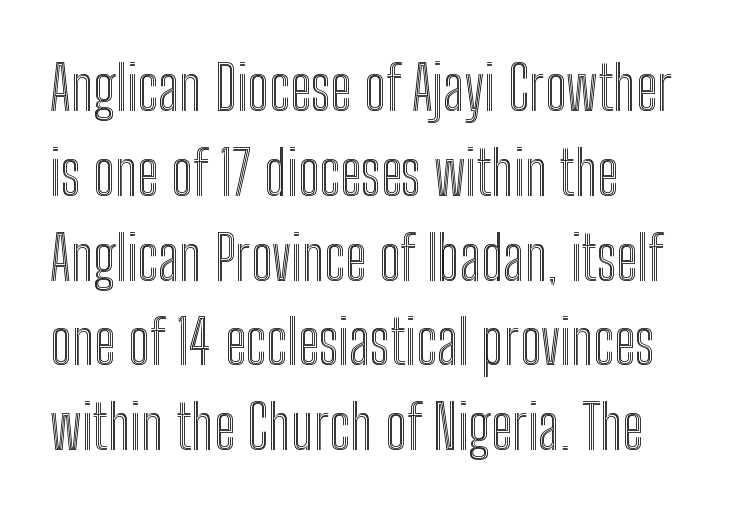
Leading: standard. Students, note that the glyphs here touch the page at normal intervals. Ordinary non-slanted type is in use. Bare-footed words on every line.
